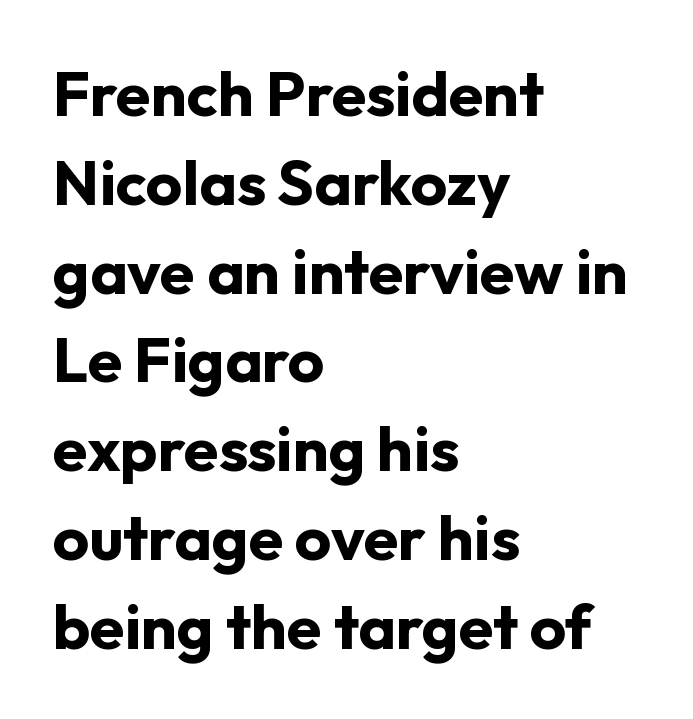
If you drew a line through each stem, it would be perfectly vertical. Layout note: lines flush left. Look at the tracking — it's just the regular setting, nothing added. Here the designer chose a conventional face with non-uniform glyph widths.
